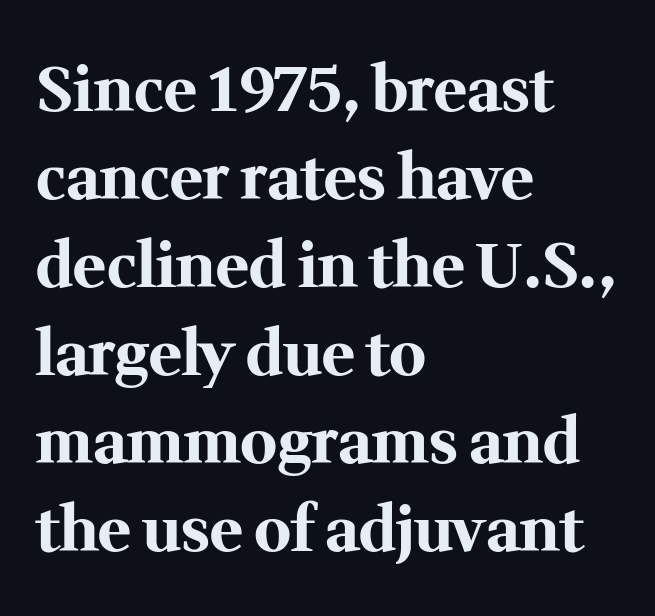
{"serif": "yes", "italic": "no", "bold": "yes", "weight": "bold", "width": "normal", "stroke_contrast": "medium", "x_height": "medium", "monospaced": "no", "underline": "no", "align": "left", "line_spacing": "normal", "line_spacing_ratio": 1.42, "letter_spacing": "normal", "letter_spacing_em": 0.0, "glyph_px": 62}
